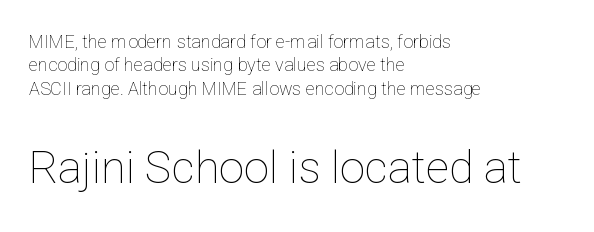
The image shows 45 px thin type, upright; set left-aligned, normal line spacing (1.3x), normal letter spacing, not underlined; the second (bottom) block is 2.5x larger; low stroke contrast and a medium x-height.
